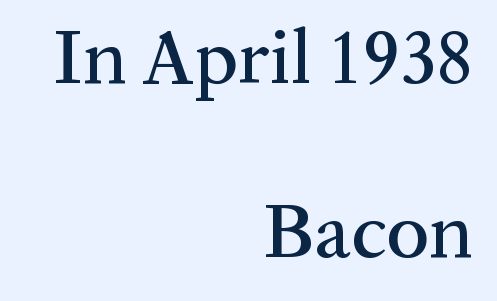
Every row of glyphs terminates at an identical x-position on the right. The rendering shows small feet on the letterforms — a serif design. The words here are not underlined. Vertically, the passage feels expansive, rows floating well apart. This is roman type, the default non-slanted kind. The face used here is proportionally spaced, like ordinary book or web type.
